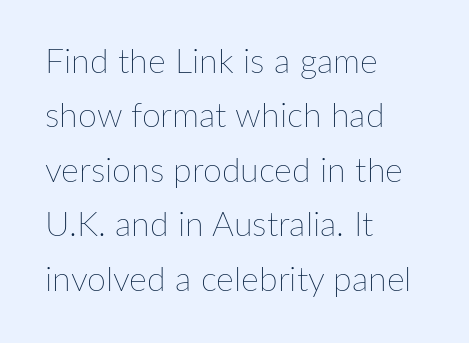
Q: Is the text bold? A: No.
Q: Is the text italic (slanted)? A: No, it is upright.
Q: Is the text underlined? A: No.
Q: How is the paragraph aligned? A: Left-aligned.
Q: Is the spacing between letters normal or unusually wide? A: Normal.
Q: Is the spacing between lines tight, normal or loose? A: Normal.
Q: Width (condensed, normal, or wide)? A: Normal.
Q: Stroke contrast? A: Low.
Q: x-height? A: Medium.
Q: Monospaced? A: No.
